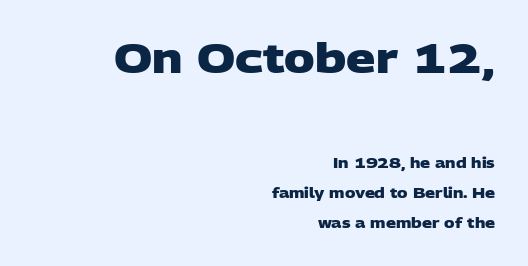
Q: Is the text bold? A: Yes.
Q: Is the typeface a serif or a sans-serif typeface? A: Sans-serif.
Q: Is the text underlined? A: No.
Q: How is the paragraph aligned? A: Right-aligned.
Q: Is the spacing between letters normal or unusually wide? A: Normal.
Q: Is the spacing between lines tight, normal or loose? A: Loose.
Q: Which block of text is set in a larger size, the first (top) or the second (bottom)? A: The first (top) one.
Q: Width (condensed, normal, or wide)? A: Wide.
Q: Stroke contrast? A: Low.
Q: x-height? A: Large.
Q: Monospaced? A: No.
